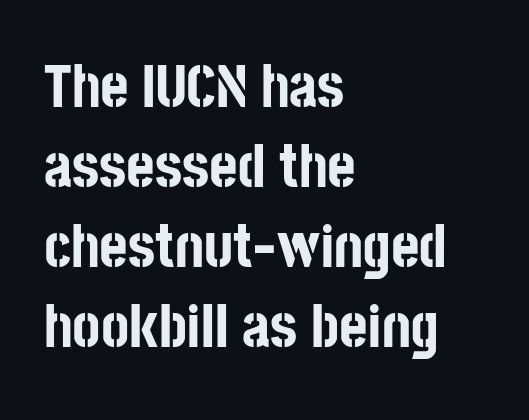
{"serif": "no", "italic": "no", "bold": "yes", "weight": "bold", "width": "condensed", "stroke_contrast": "low", "x_height": "large", "monospaced": "no", "underline": "no", "align": "left", "line_spacing": "normal", "line_spacing_ratio": 1.31, "letter_spacing": "normal", "letter_spacing_em": 0.0, "glyph_px": 61}
